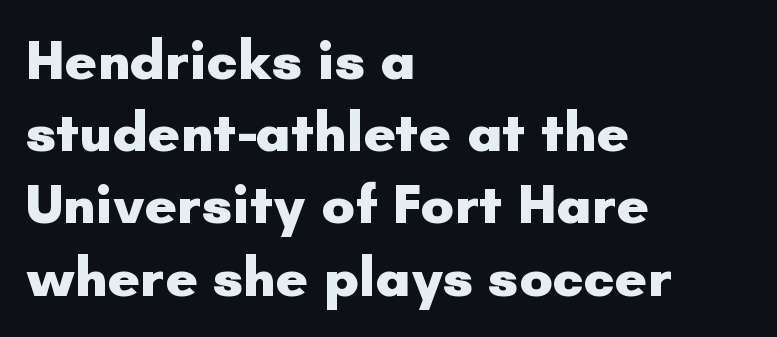
Q: Is the text bold? A: Yes.
Q: Is the text italic (slanted)? A: No, it is upright.
Q: Is the typeface a serif or a sans-serif typeface? A: Sans-serif.
Q: Is the text underlined? A: No.
Q: How is the paragraph aligned? A: Left-aligned.
Q: Is the spacing between letters normal or unusually wide? A: Normal.
Q: Is the spacing between lines tight, normal or loose? A: Normal.
Q: Width (condensed, normal, or wide)? A: Normal.
Q: Stroke contrast? A: Low.
Q: x-height? A: Small.
Q: Monospaced? A: No.
